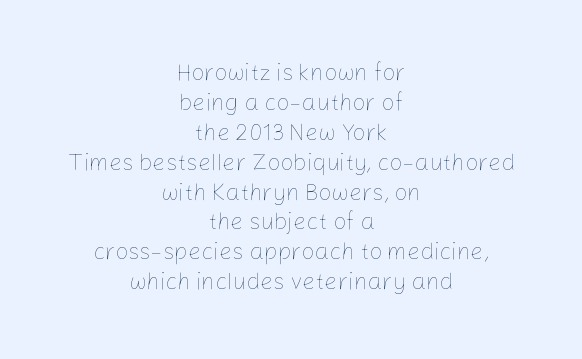
The type sits square on the baseline with zero lean. Tracking here is standard; glyphs follow each other at the usual distance. Leftover space on each line is divided equally before and after the words. Letters have the restrained weight of plain body copy at most.
